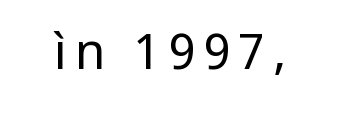
{"serif": "no", "italic": "no", "bold": "no", "weight": "regular", "width": "normal", "stroke_contrast": "low", "x_height": "medium", "monospaced": "no", "underline": "no", "glyph_px": 49}
